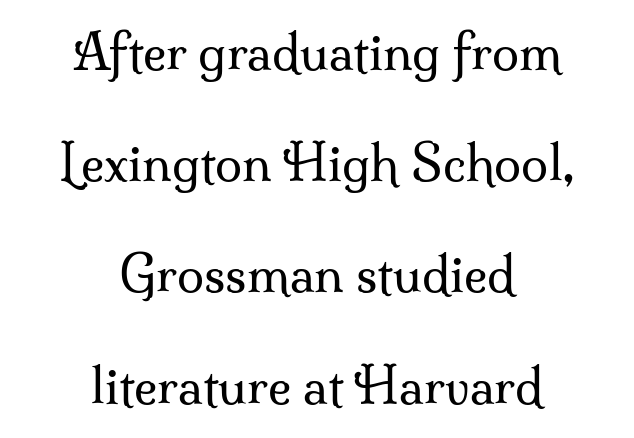
The image shows 49 px regular-weight serif type, upright; set centered, loose line spacing (2.27x), normal letter spacing, not underlined; medium stroke contrast and a small x-height.
